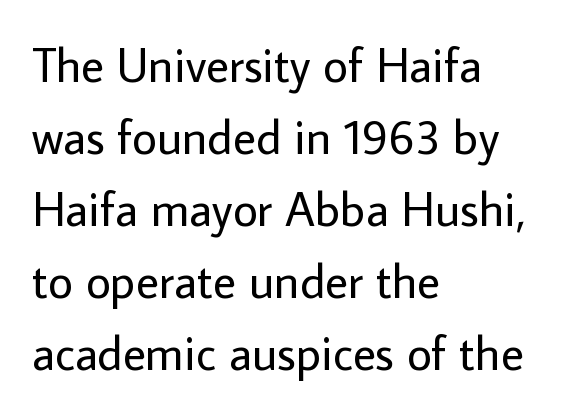
Q: Is the text bold? A: No.
Q: Is the text italic (slanted)? A: No, it is upright.
Q: Is the typeface a serif or a sans-serif typeface? A: Sans-serif.
Q: Is the text underlined? A: No.
Q: How is the paragraph aligned? A: Left-aligned.
Q: Is the spacing between letters normal or unusually wide? A: Normal.
Q: Is the spacing between lines tight, normal or loose? A: Normal.
Q: Width (condensed, normal, or wide)? A: Normal.
Q: Stroke contrast? A: Low.
Q: x-height? A: Medium.
Q: Monospaced? A: No.
